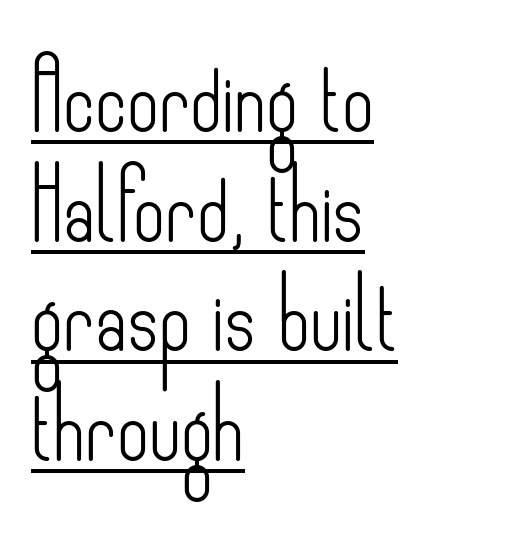
The rendering anchors every line to the left-hand side. Stroke thickness stays within the range of a standard reading face or lighter. Letterform terminals end flat and unadorned throughout the passage. Letter spacing: default.
